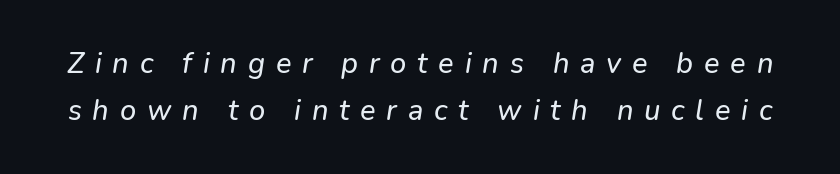
{"italic": "yes", "lean": "right", "slant_degrees": 9, "width": "normal", "stroke_contrast": "low", "x_height": "medium", "monospaced": "no", "underline": "no", "line_spacing": "normal", "line_spacing_ratio": 1.61, "letter_spacing": "wide", "letter_spacing_em": 0.37, "glyph_px": 29}
